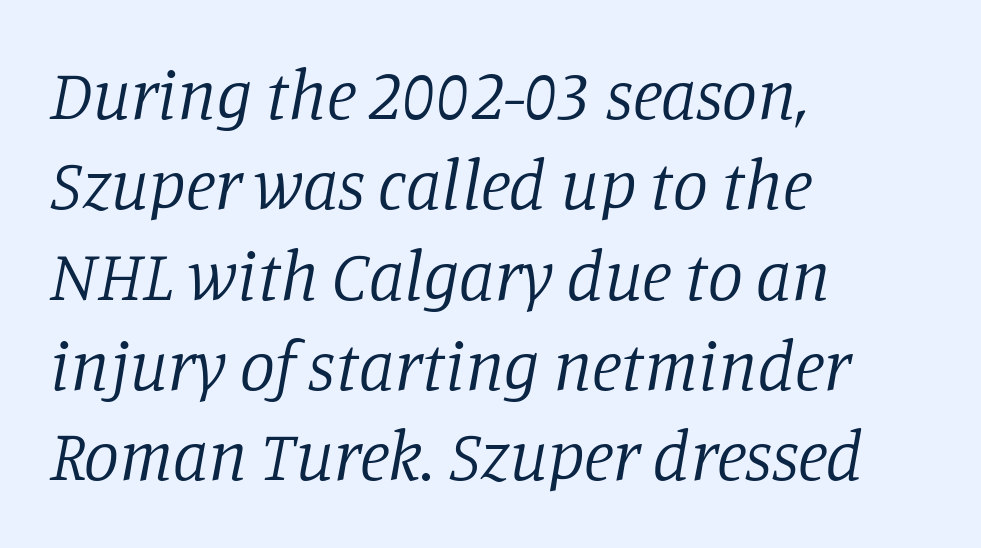
Q: Is the text bold? A: No.
Q: Is the text italic (slanted)? A: Yes, it leans right by about 11 degrees.
Q: Is the typeface a serif or a sans-serif typeface? A: Serif.
Q: Is the text underlined? A: No.
Q: How is the paragraph aligned? A: Left-aligned.
Q: Is the spacing between letters normal or unusually wide? A: Normal.
Q: Is the spacing between lines tight, normal or loose? A: Normal.
Q: Width (condensed, normal, or wide)? A: Normal.
Q: Stroke contrast? A: Low.
Q: x-height? A: Large.
Q: Monospaced? A: No.
